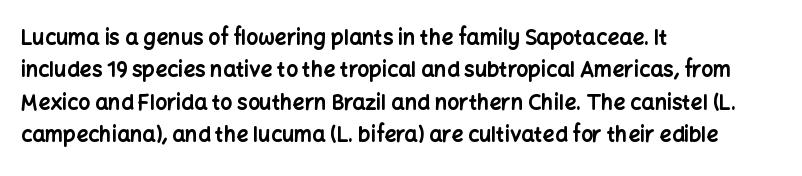
Q: Is the text bold? A: Yes.
Q: Is the text italic (slanted)? A: No, it is upright.
Q: Is the text underlined? A: No.
Q: How is the paragraph aligned? A: Left-aligned.
Q: Is the spacing between letters normal or unusually wide? A: Normal.
Q: Is the spacing between lines tight, normal or loose? A: Normal.
